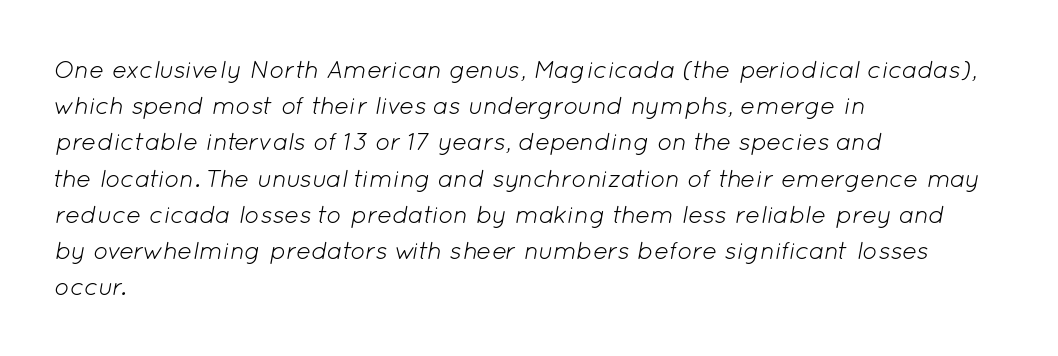
{"italic": "yes", "lean": "right", "slant_degrees": 12, "bold": "no", "underline": "no", "align": "left", "line_spacing": "normal", "line_spacing_ratio": 1.45, "letter_spacing": "normal", "letter_spacing_em": 0.0, "glyph_px": 25}
